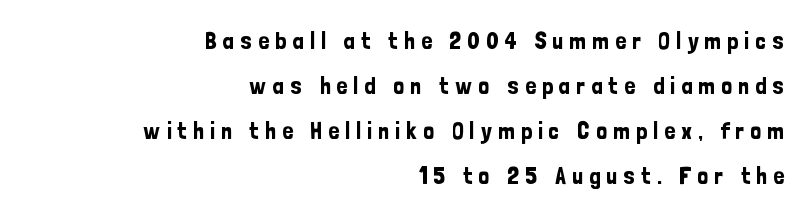
The image shows 24 px text type, upright; set right-aligned, line spacing 1.88x, unusually wide letter spacing (+0.25 em), not underlined.
